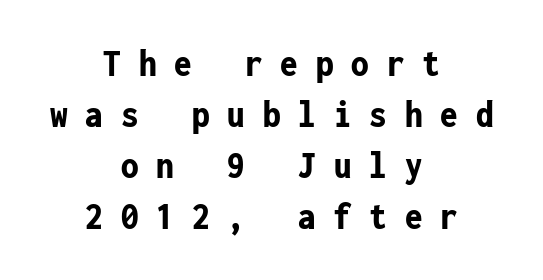
Q: Is the text bold? A: Yes.
Q: Is the text italic (slanted)? A: No, it is upright.
Q: Is the typeface a serif or a sans-serif typeface? A: Sans-serif.
Q: Is the text underlined? A: No.
Q: How is the paragraph aligned? A: Centered.
Q: Is the spacing between letters normal or unusually wide? A: Unusually wide.
Q: Is the spacing between lines tight, normal or loose? A: Normal.
Q: Width (condensed, normal, or wide)? A: Condensed.
Q: Stroke contrast? A: Low.
Q: x-height? A: Medium.
Q: Monospaced? A: Yes.
